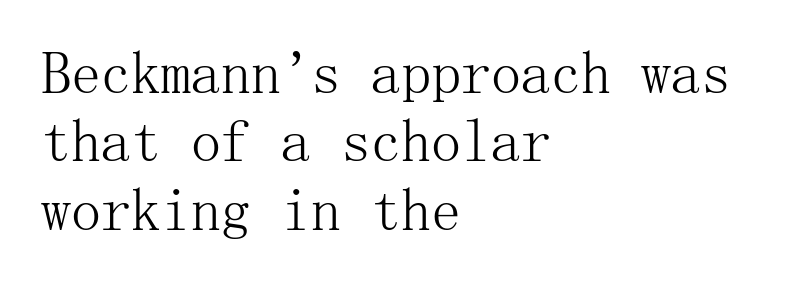
Q: Is the text bold? A: No.
Q: Is the text italic (slanted)? A: No, it is upright.
Q: Is the typeface a serif or a sans-serif typeface? A: Serif.
Q: Is the text underlined? A: No.
Q: How is the paragraph aligned? A: Left-aligned.
Q: Is the spacing between letters normal or unusually wide? A: Normal.
Q: Is the spacing between lines tight, normal or loose? A: Tight.
Q: Width (condensed, normal, or wide)? A: Normal.
Q: Stroke contrast? A: Medium.
Q: x-height? A: Medium.
